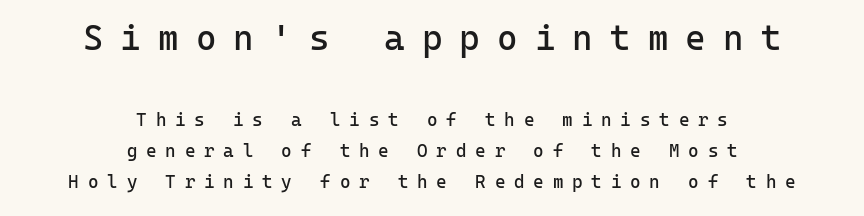
{"serif": "no", "italic": "no", "bold": "no", "weight": "regular", "width": "normal", "stroke_contrast": "low", "x_height": "medium", "monospaced": "yes", "underline": "no", "align": "center", "line_spacing_ratio": 1.73, "letter_spacing": "wide", "letter_spacing_em": 0.49, "larger_block": "first", "size_ratio": 1.94, "glyph_px": 35}
